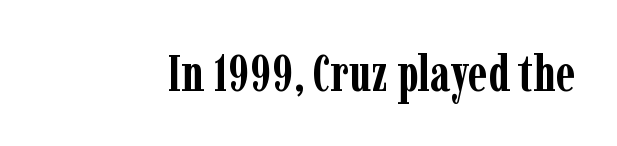
The image shows 51 px semibold, condensed serif type, upright; set normal letter spacing, not underlined; low stroke contrast and a medium x-height.
